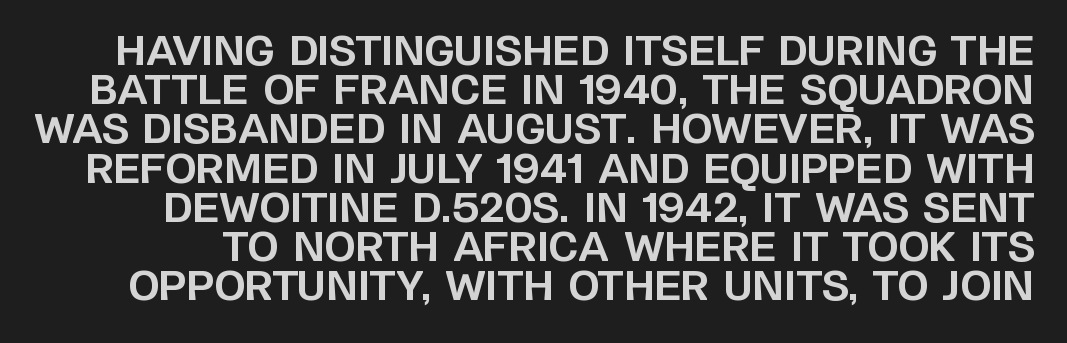
Q: Is the text bold? A: Yes.
Q: Is the text italic (slanted)? A: No, it is upright.
Q: Is the typeface a serif or a sans-serif typeface? A: Sans-serif.
Q: Is the text underlined? A: No.
Q: Is the spacing between letters normal or unusually wide? A: Normal.
Q: Is the spacing between lines tight, normal or loose? A: Tight.
Q: Width (condensed, normal, or wide)? A: Normal.
Q: Stroke contrast? A: Low.
Q: x-height? A: Large.
Q: Monospaced? A: No.
